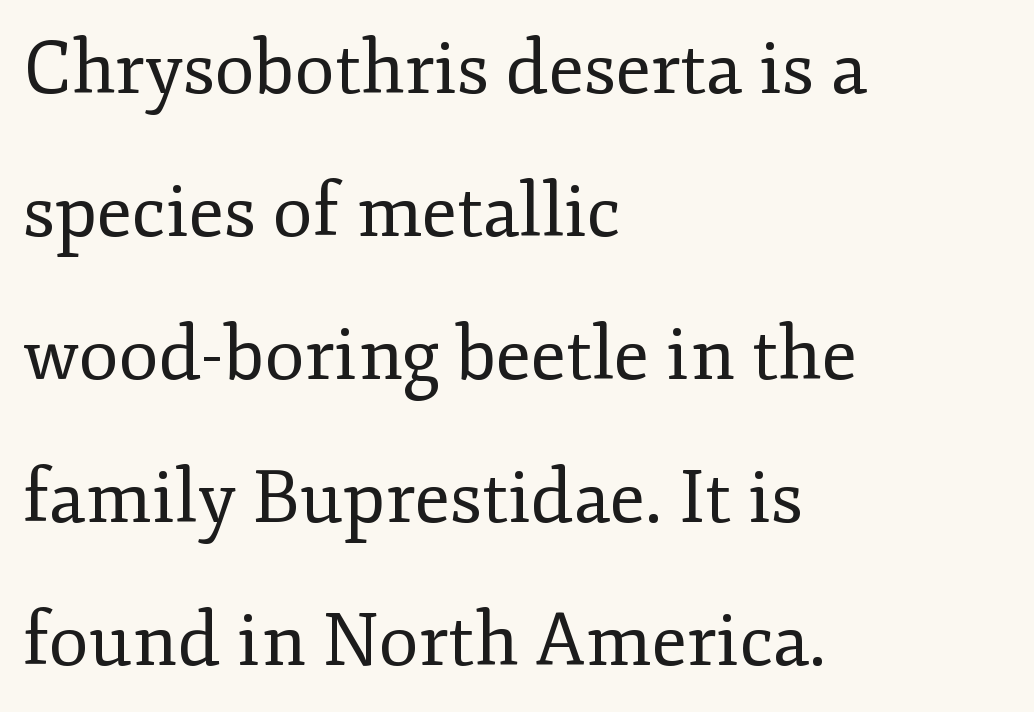
Lines of text with bare space underneath. Note the varied advance widths — an 'i' is clearly narrower than an 'm'. Quick note: interline space is abundant. Unlike a clean sans, this face finishes its strokes with serifs.
